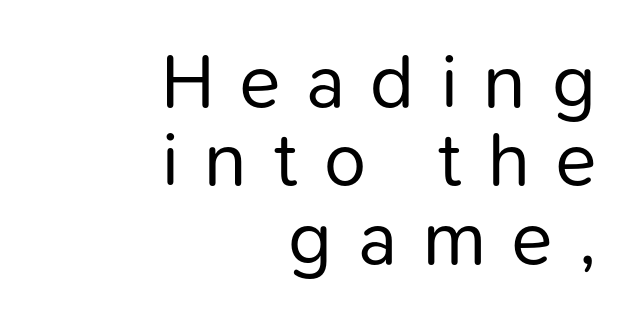
Every row of glyphs terminates at an identical x-position on the right. Quick note: underline off. Stroke mass is kept to a normal reading level or below. You could only call the tracking loose — the letters float apart. Summary of vertical rhythm: compact, with narrow interline spacing. Looks like regular typesetting: each glyph gets only the width it needs.
